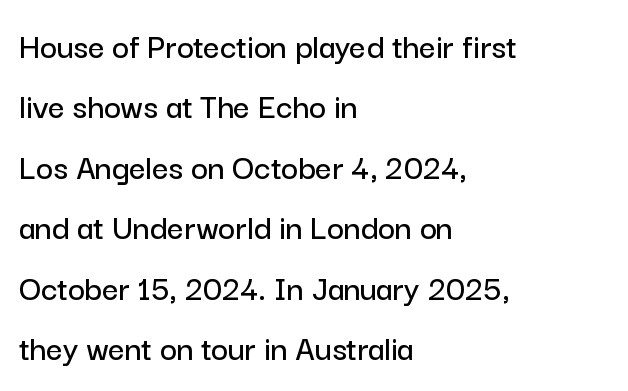
Are there feet on the stems? There aren't — it's a sans. Lines of text with bare space underneath. Is there any slant? The stems are plumb. Words appear dense and cohesive because spacing is normal.
